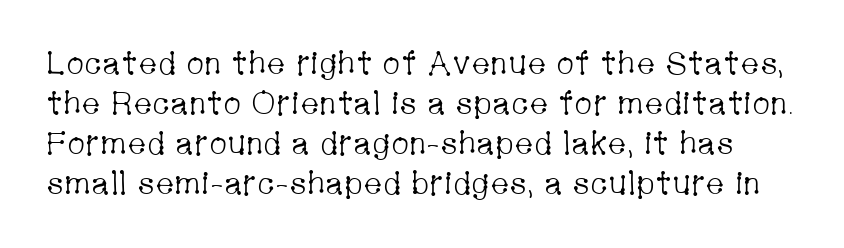
Q: Is the text bold? A: No.
Q: Is the text italic (slanted)? A: No, it is upright.
Q: Is the typeface a serif or a sans-serif typeface? A: Serif.
Q: Is the text underlined? A: No.
Q: Is the spacing between letters normal or unusually wide? A: Normal.
Q: Is the spacing between lines tight, normal or loose? A: Normal.
Q: Width (condensed, normal, or wide)? A: Condensed.
Q: Stroke contrast? A: Low.
Q: x-height? A: Medium.
Q: Monospaced? A: No.
